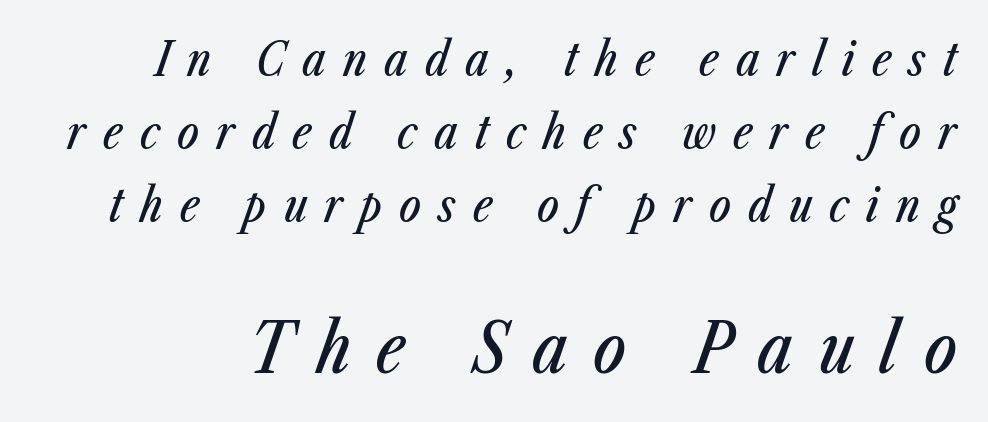
The face used here is proportionally spaced, like ordinary book or web type. Whoever set this made the second block the dominant, larger element. Bare-footed words on every line. The typography opts for an oblique posture over an upright one. The rendering inserts visible extra space after every character.
